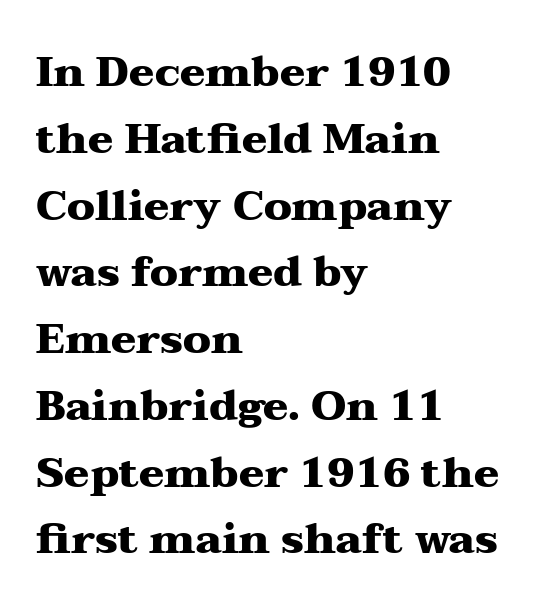
The image shows 42 px heavy, wide serif type, upright; set left-aligned, normal line spacing (1.59x), normal letter spacing, not underlined; medium stroke contrast and a medium x-height.
